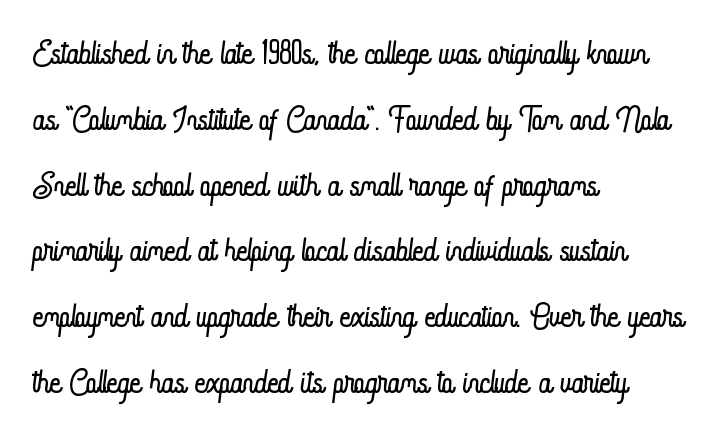
The image shows 47 px light, condensed type; set left-aligned, normal line spacing (1.4x), normal letter spacing, not underlined; low stroke contrast and a small x-height.
